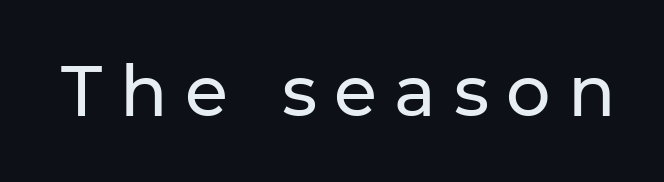
Letter spacing: wide. Do the letters lean? They stand straight. A typesetter would label this face a sans. Looks like regular typesetting: each glyph gets only the width it needs. Beneath every word, the page is bare.
